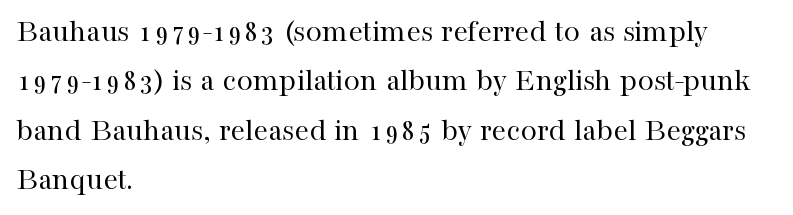
Q: Is the text bold? A: No.
Q: Is the text italic (slanted)? A: No, it is upright.
Q: Is the typeface a serif or a sans-serif typeface? A: Serif.
Q: Is the text underlined? A: No.
Q: How is the paragraph aligned? A: Left-aligned.
Q: Is the spacing between letters normal or unusually wide? A: Normal.
Q: Is the spacing between lines tight, normal or loose? A: Normal.
Q: Width (condensed, normal, or wide)? A: Normal.
Q: Stroke contrast? A: High.
Q: x-height? A: Medium.
Q: Monospaced? A: No.
